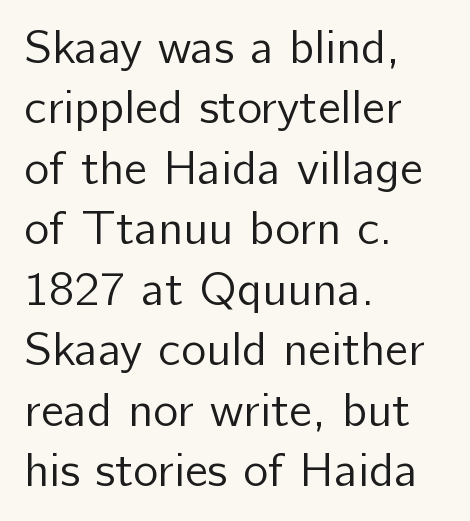
{"serif": "no", "italic": "no", "bold": "no", "weight": "regular", "width": "normal", "stroke_contrast": "low", "x_height": "medium", "monospaced": "no", "underline": "no", "align": "left", "line_spacing": "normal", "line_spacing_ratio": 1.26, "letter_spacing": "normal", "letter_spacing_em": 0.0, "glyph_px": 48}
